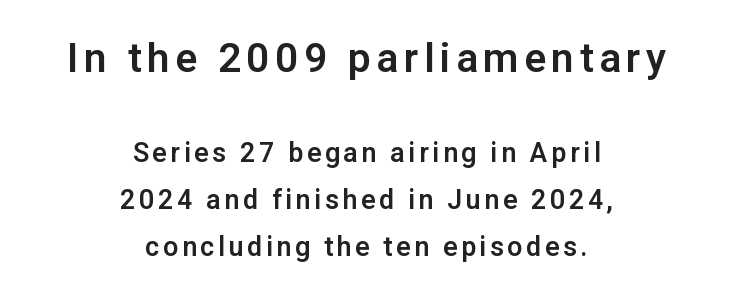
Q: Is the text italic (slanted)? A: No, it is upright.
Q: Is the typeface a serif or a sans-serif typeface? A: Sans-serif.
Q: Is the text underlined? A: No.
Q: How is the paragraph aligned? A: Centered.
Q: Which block of text is set in a larger size, the first (top) or the second (bottom)? A: The first (top) one.
Q: Width (condensed, normal, or wide)? A: Normal.
Q: Stroke contrast? A: Low.
Q: x-height? A: Medium.
Q: Monospaced? A: No.
